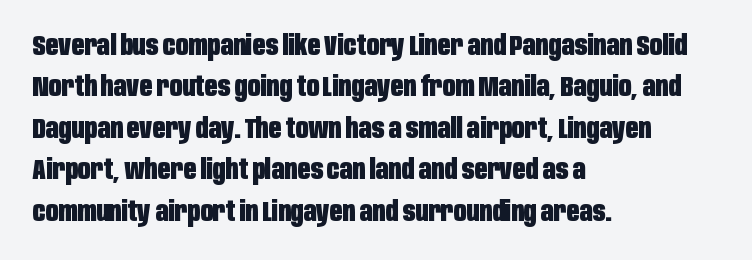
The image shows 28 px heavy, condensed sans-serif type, upright; set left-aligned, normal line spacing (1.48x), normal letter spacing, not underlined; low stroke contrast and a large x-height.
